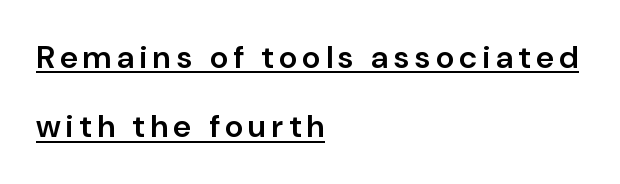
{"serif": "no", "italic": "no", "bold": "semi", "weight": "semibold", "width": "normal", "stroke_contrast": "low", "x_height": "medium", "monospaced": "no", "underline": "yes", "align": "left", "line_spacing": "loose", "line_spacing_ratio": 2.17, "glyph_px": 32}
